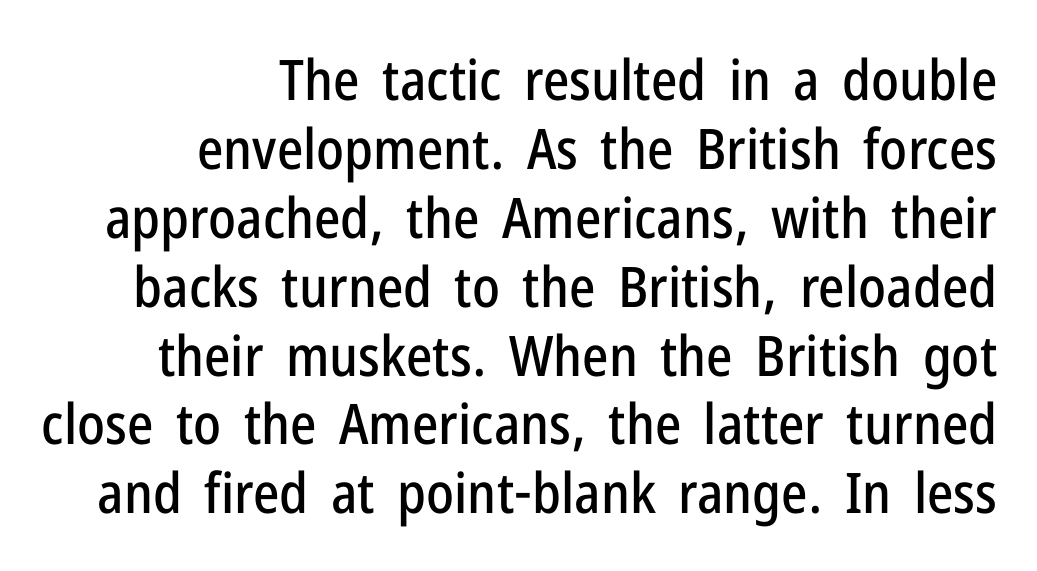
{"serif": "no", "italic": "no", "width": "condensed", "stroke_contrast": "low", "x_height": "medium", "monospaced": "no", "underline": "no", "align": "right", "line_spacing_ratio": 1.23, "letter_spacing": "normal", "letter_spacing_em": 0.0, "glyph_px": 56}
